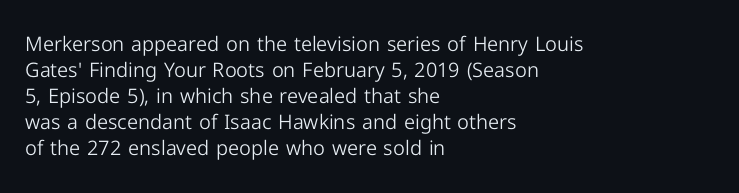
Q: Is the text bold? A: No.
Q: Is the text italic (slanted)? A: No, it is upright.
Q: Is the text underlined? A: No.
Q: How is the paragraph aligned? A: Left-aligned.
Q: Is the spacing between letters normal or unusually wide? A: Normal.
Q: Is the spacing between lines tight, normal or loose? A: Normal.
